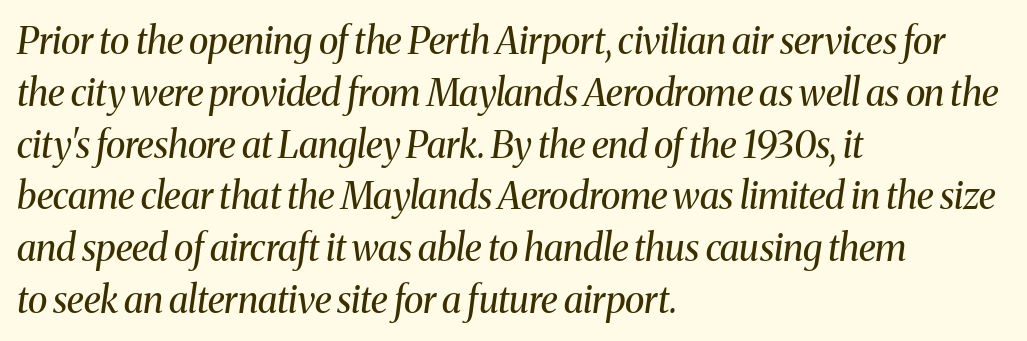
Q: Is the text bold? A: No.
Q: Is the text italic (slanted)? A: Yes, it leans right by about 8 degrees.
Q: Is the typeface a serif or a sans-serif typeface? A: Serif.
Q: Is the text underlined? A: No.
Q: How is the paragraph aligned? A: Left-aligned.
Q: Is the spacing between letters normal or unusually wide? A: Normal.
Q: Is the spacing between lines tight, normal or loose? A: Normal.
Q: Width (condensed, normal, or wide)? A: Normal.
Q: Stroke contrast? A: Medium.
Q: x-height? A: Medium.
Q: Monospaced? A: No.
